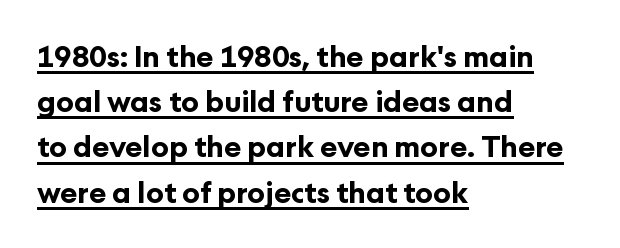
The image shows 29 px bold sans-serif type, upright; set left-aligned, normal line spacing (1.56x), normal letter spacing, underlined; low stroke contrast and a medium x-height.
